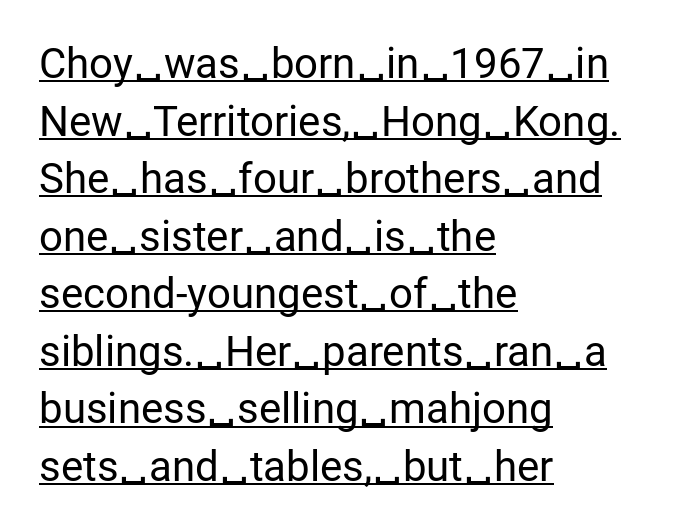
The image shows 42 px regular-weight sans-serif type, upright; set left-aligned, normal line spacing (1.37x), normal letter spacing, underlined; low stroke contrast and a medium x-height.
